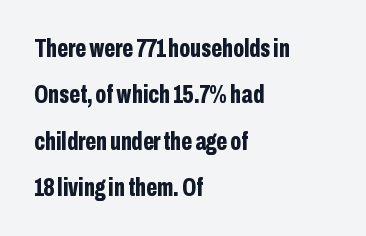
Spacing between characters is what you'd get straight out of the box. Bare-footed words on every line. The ragged edge is on the right, which tells us the setting is flush left. The type sits square on the baseline with zero lean. Caption: bold face, heavy strokes.
